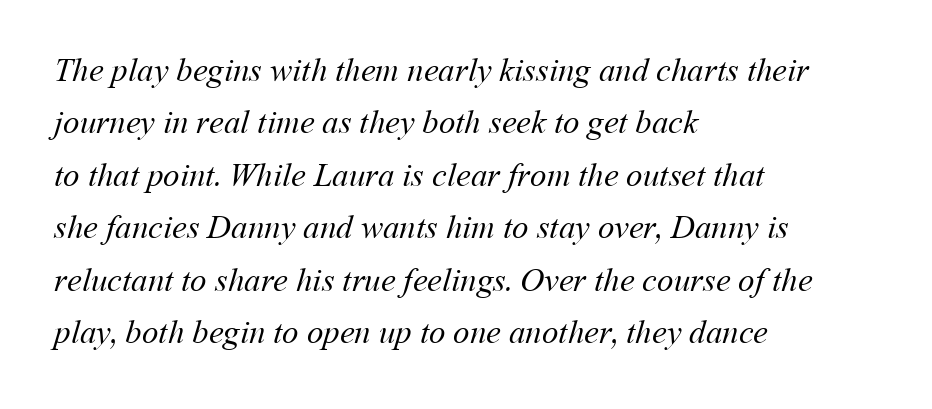
{"bold": "no", "weight": "regular", "width": "normal", "stroke_contrast": "medium", "x_height": "medium", "monospaced": "no", "underline": "no", "align": "left", "line_spacing": "normal", "line_spacing_ratio": 1.59, "letter_spacing": "normal", "letter_spacing_em": 0.0, "glyph_px": 33}
